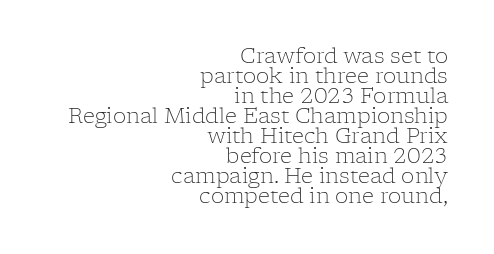
{"italic": "no", "bold": "no", "underline": "no", "align": "right", "line_spacing": "tight", "line_spacing_ratio": 0.95, "letter_spacing": "normal", "letter_spacing_em": 0.0, "glyph_px": 21}
